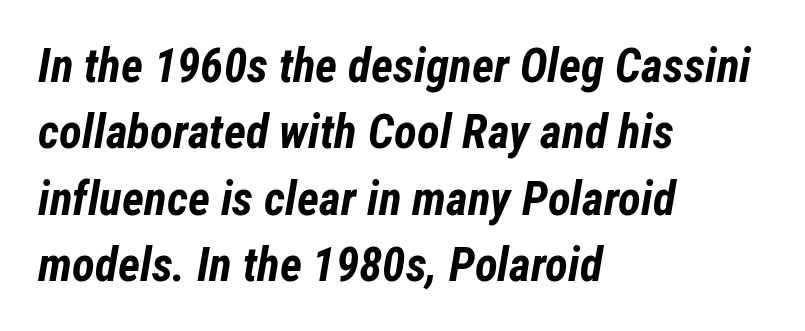
The image shows 47 px bold, condensed type, italic (leaning right); set left-aligned, normal line spacing (1.41x), normal letter spacing, not underlined; low stroke contrast and a medium x-height.
